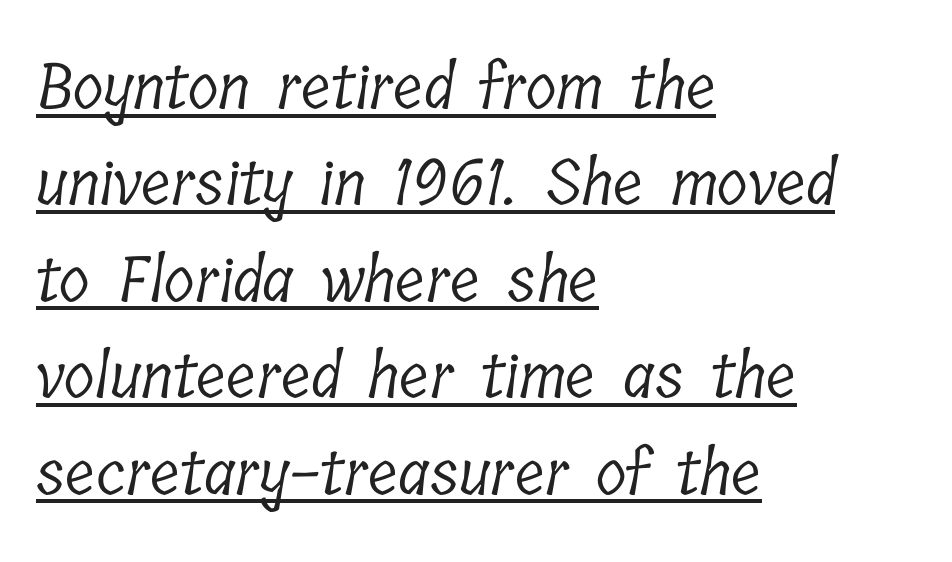
Q: Is the text bold? A: No.
Q: Is the typeface a serif or a sans-serif typeface? A: Serif.
Q: Is the text underlined? A: Yes.
Q: How is the paragraph aligned? A: Left-aligned.
Q: Is the spacing between letters normal or unusually wide? A: Normal.
Q: Is the spacing between lines tight, normal or loose? A: Normal.
Q: Width (condensed, normal, or wide)? A: Condensed.
Q: Stroke contrast? A: Low.
Q: x-height? A: Medium.
Q: Monospaced? A: No.
